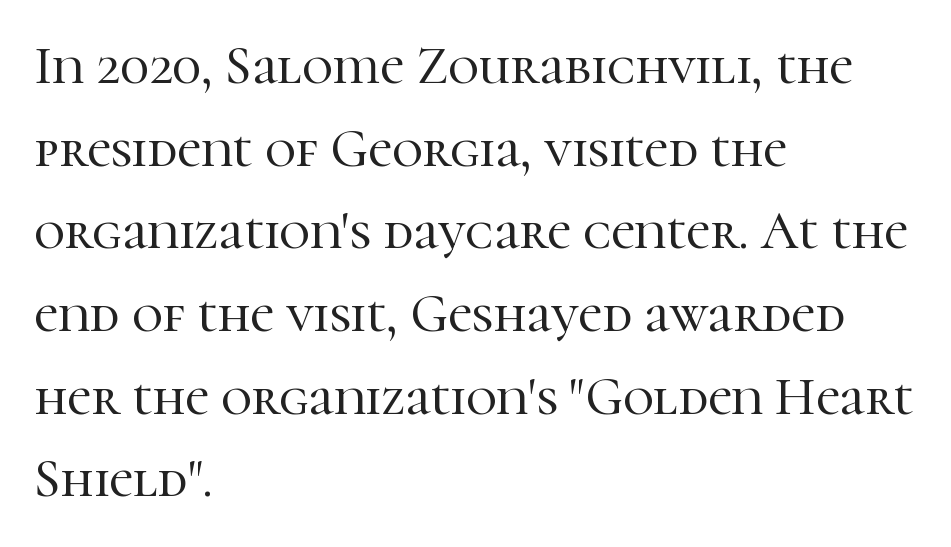
The image shows 53 px serif type, upright; set left-aligned, normal line spacing (1.56x), normal letter spacing, not underlined; high stroke contrast and a medium x-height.
